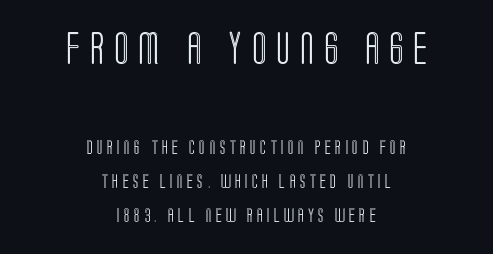
Reading top to bottom, the characters get smaller at the block break. Observe the wide spacing: letters keep a clear distance from each other. The baseline area is clear. Widely set lines give the paragraph a tall, airy silhouette.
